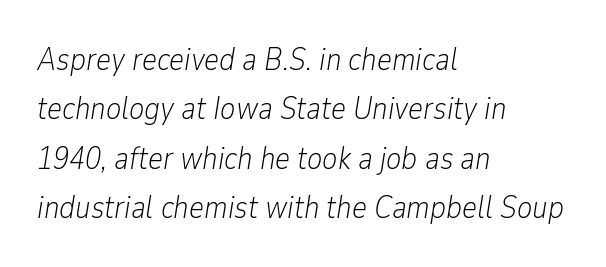
{"italic": "yes", "lean": "right", "slant_degrees": 9, "bold": "no", "weight": "light", "width": "condensed", "stroke_contrast": "low", "x_height": "medium", "monospaced": "no", "underline": "no", "align": "left", "line_spacing": "normal", "line_spacing_ratio": 1.54, "letter_spacing": "normal", "letter_spacing_em": 0.0, "glyph_px": 32}
